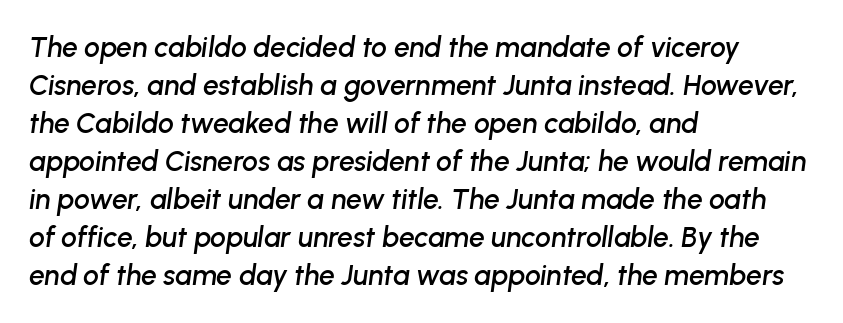
{"italic": "yes", "lean": "right", "slant_degrees": 8, "width": "normal", "stroke_contrast": "low", "x_height": "medium", "monospaced": "no", "underline": "no", "align": "left", "line_spacing": "normal", "line_spacing_ratio": 1.36, "letter_spacing": "normal", "letter_spacing_em": 0.0, "glyph_px": 28}
